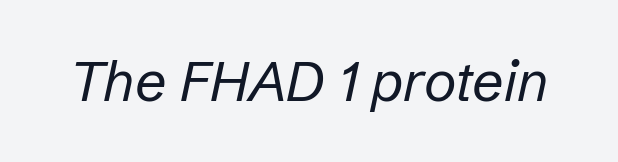
Q: Is the text bold? A: No.
Q: Is the text italic (slanted)? A: Yes, it leans right by about 12 degrees.
Q: Is the text underlined? A: No.
Q: Is the spacing between letters normal or unusually wide? A: Normal.
Q: Width (condensed, normal, or wide)? A: Normal.
Q: Stroke contrast? A: Low.
Q: x-height? A: Medium.
Q: Monospaced? A: No.
